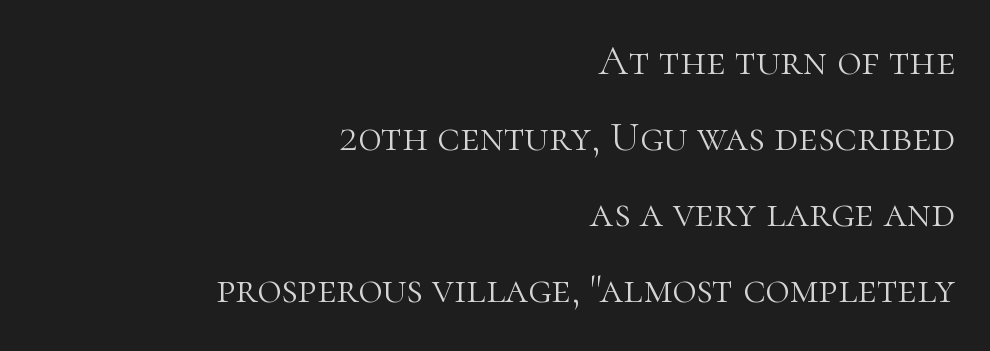
Q: Is the text bold? A: No.
Q: Is the text italic (slanted)? A: No, it is upright.
Q: Is the typeface a serif or a sans-serif typeface? A: Serif.
Q: Is the text underlined? A: No.
Q: How is the paragraph aligned? A: Right-aligned.
Q: Is the spacing between letters normal or unusually wide? A: Normal.
Q: Width (condensed, normal, or wide)? A: Normal.
Q: Stroke contrast? A: High.
Q: x-height? A: Medium.
Q: Monospaced? A: No.
